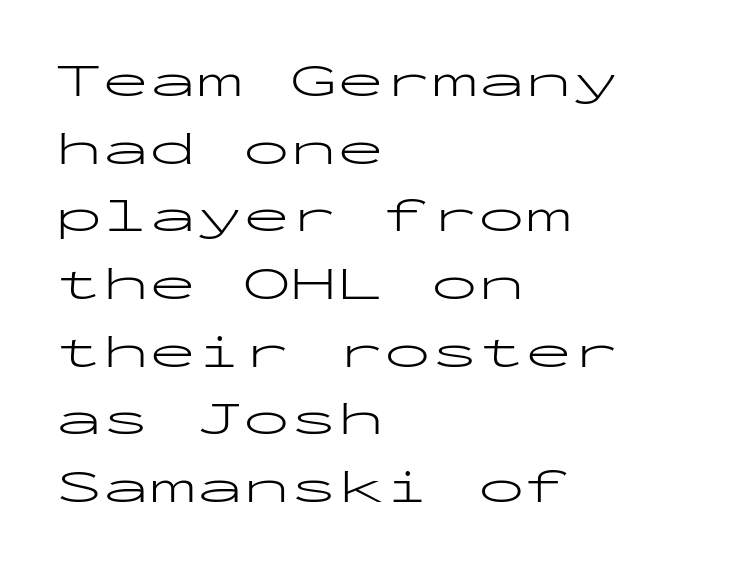
You can tell it's not italic because the verticals are truly vertical. The cut favours lightness, reaching ordinary text weight at its darkest. Words float on clear page, feet unadorned. Nothing sits at the stroke ends, so this counts as sans-serif. The text block is weighted toward the left margin, trailing off unevenly rightward.
